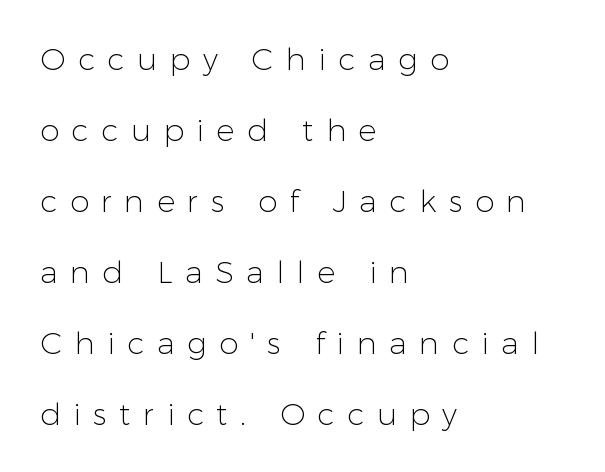
The image shows 31 px light sans-serif type, upright; set left-aligned, loose line spacing (2.29x), unusually wide letter spacing (+0.4 em), not underlined; low stroke contrast and a medium x-height.
